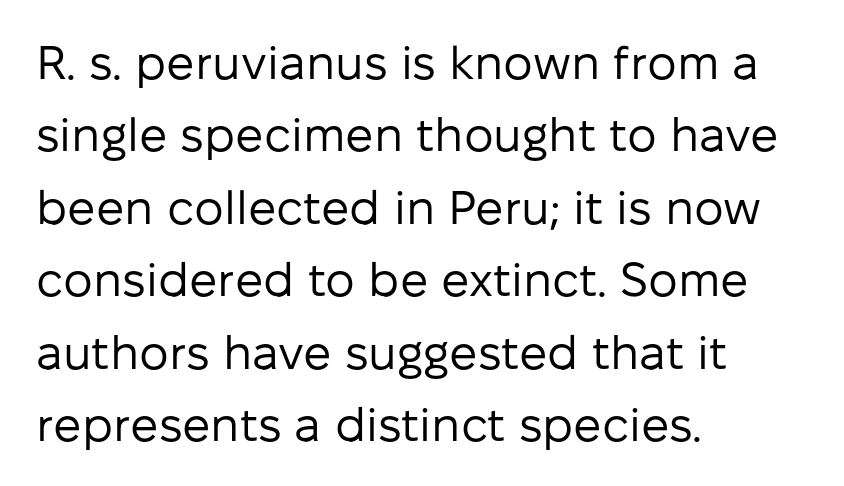
The space directly below the letters is spotless. Weight: not bold — regular or lighter. The glyphs in this specimen are sans serif. Short note: letters normally spaced.
